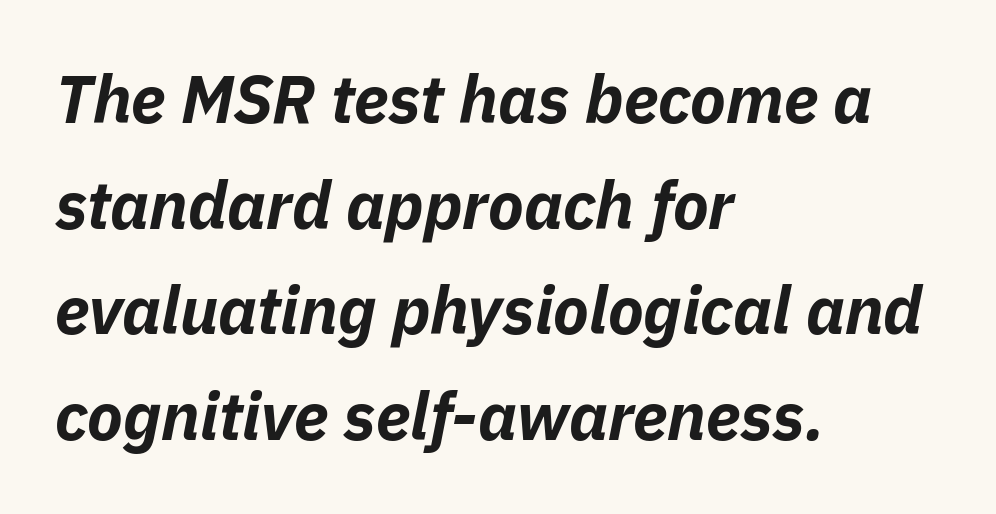
{"italic": "yes", "lean": "right", "slant_degrees": 11, "bold": "yes", "weight": "bold", "width": "normal", "stroke_contrast": "low", "x_height": "medium", "monospaced": "no", "underline": "no", "align": "left", "line_spacing": "normal", "line_spacing_ratio": 1.6, "letter_spacing": "normal", "letter_spacing_em": 0.0, "glyph_px": 66}
